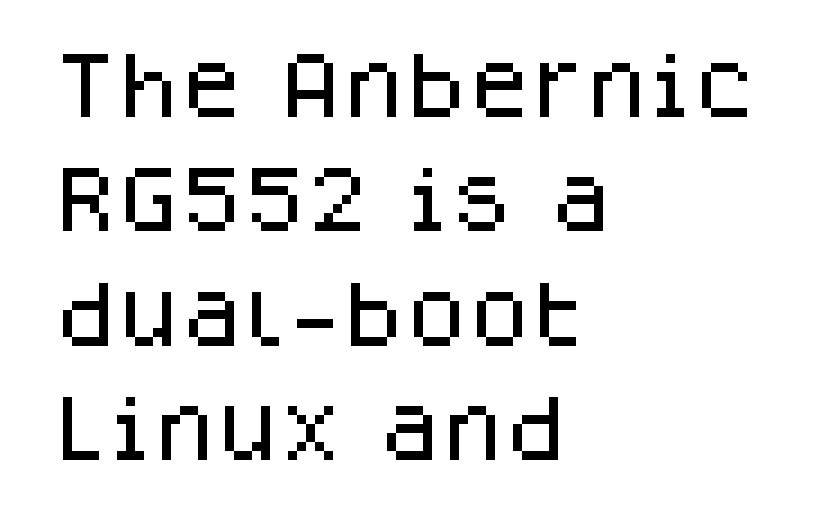
Characters follow at the spacing the type designer built in. The string is rendered with underlining switched off. The rendering uses natural spacing where letterforms have individual widths. Font category for this specimen: sans-serif. The typesetter chose a ragged-right arrangement here. Ordinary non-slanted type is in use.
